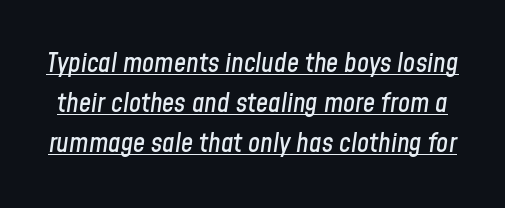
The image shows 27 px text type, italic (leaning right); set normal line spacing (1.48x), normal letter spacing, underlined.
